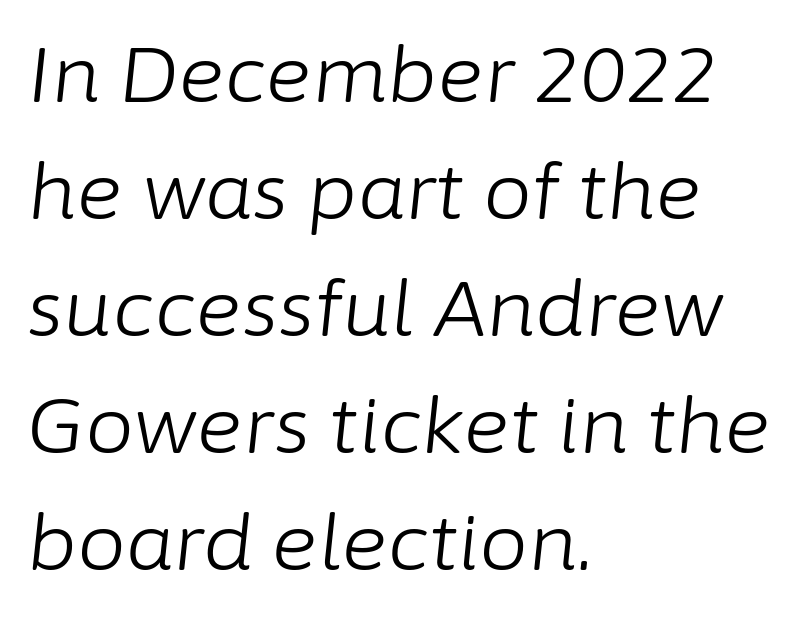
Q: Is the text bold? A: No.
Q: Is the text italic (slanted)? A: Yes, it leans right by about 6 degrees.
Q: Is the text underlined? A: No.
Q: How is the paragraph aligned? A: Left-aligned.
Q: Is the spacing between letters normal or unusually wide? A: Normal.
Q: Is the spacing between lines tight, normal or loose? A: Normal.
Q: Width (condensed, normal, or wide)? A: Normal.
Q: Stroke contrast? A: Low.
Q: x-height? A: Medium.
Q: Monospaced? A: No.
